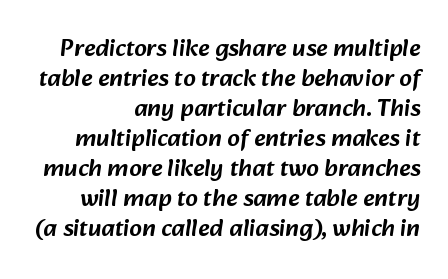
Q: Is the text underlined? A: No.
Q: How is the paragraph aligned? A: Right-aligned.
Q: Is the spacing between letters normal or unusually wide? A: Normal.
